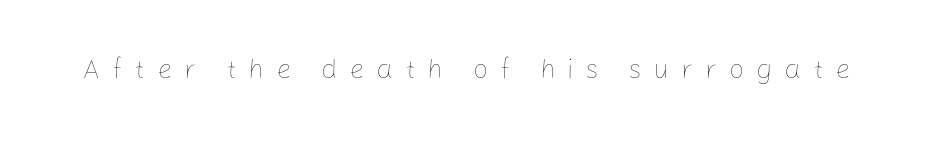
{"italic": "no", "bold": "no", "underline": "no", "letter_spacing": "wide", "letter_spacing_em": 0.43, "glyph_px": 27}
